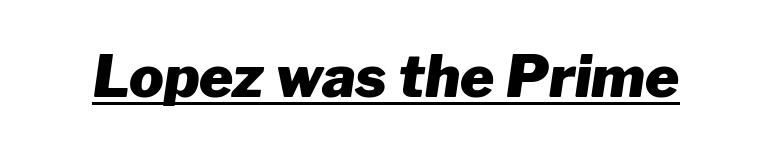
The typography opts for an oblique posture over an upright one. The strokes are fattened all the way to bold. Words appear dense and cohesive because spacing is normal. The letters advance in unequal steps, a hallmark of proportional type. Glance below the letters and you will spot a drawn line.
